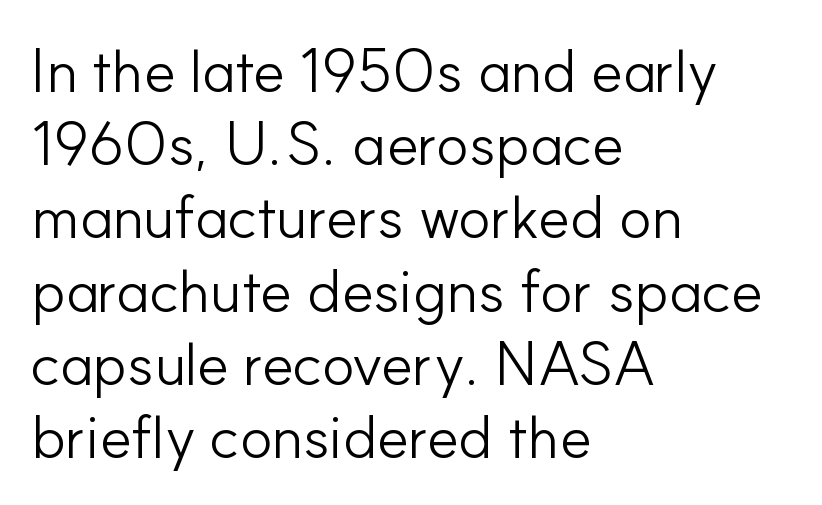
Students, note that the glyphs here touch the page at normal intervals. The lettering stays uniformly vertical, giving the passage a roman look. Only glyphs here, with clear space below each row. Here the designer chose a conventional face with non-uniform glyph widths.
